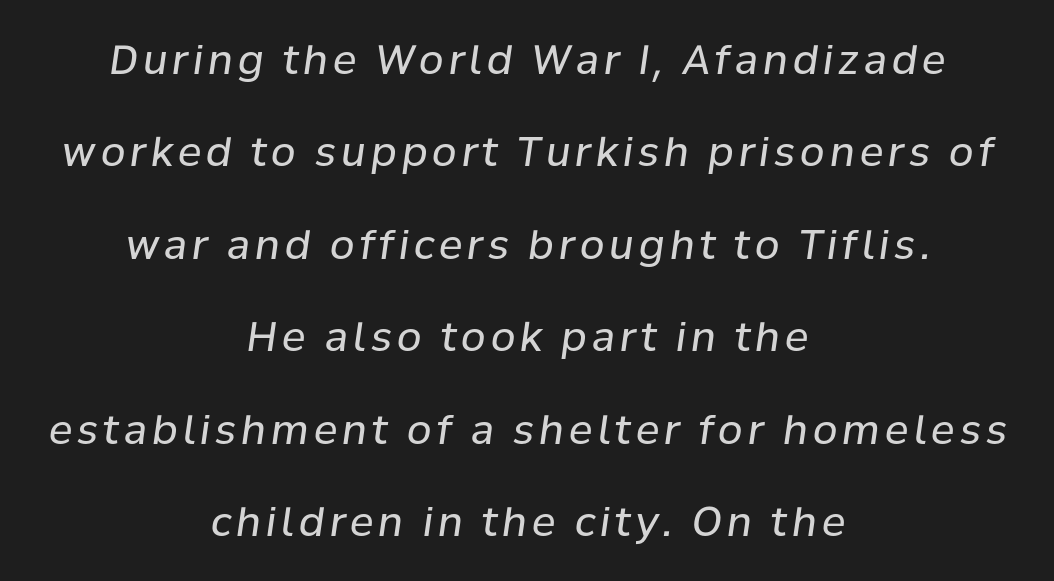
The image shows 40 px regular-weight type, italic (leaning right); set centered, loose line spacing (2.31x), not underlined; low stroke contrast and a medium x-height.
